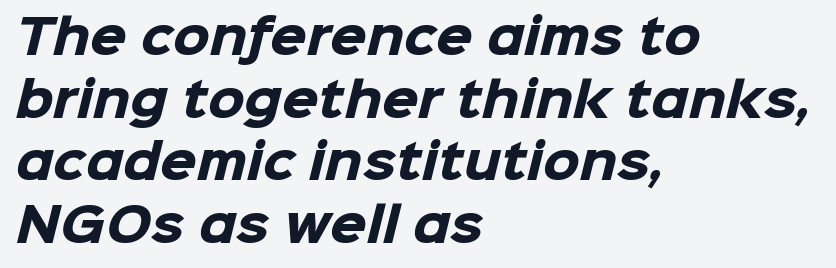
Q: Is the text bold? A: Yes.
Q: Is the typeface a serif or a sans-serif typeface? A: Sans-serif.
Q: Is the text underlined? A: No.
Q: How is the paragraph aligned? A: Left-aligned.
Q: Is the spacing between letters normal or unusually wide? A: Normal.
Q: Is the spacing between lines tight, normal or loose? A: Normal.
Q: Width (condensed, normal, or wide)? A: Normal.
Q: Stroke contrast? A: Low.
Q: x-height? A: Medium.
Q: Monospaced? A: No.
